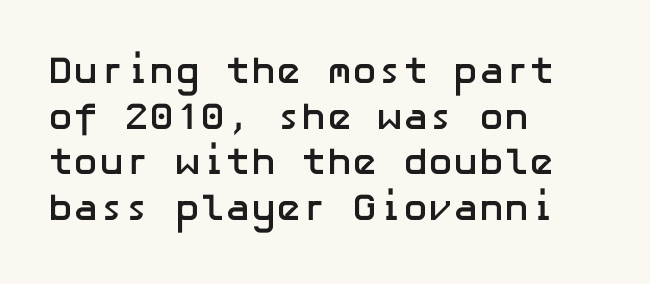
Q: Is the text bold? A: Yes.
Q: Is the text italic (slanted)? A: No, it is upright.
Q: Is the typeface a serif or a sans-serif typeface? A: Sans-serif.
Q: Is the text underlined? A: No.
Q: How is the paragraph aligned? A: Left-aligned.
Q: Is the spacing between letters normal or unusually wide? A: Normal.
Q: Width (condensed, normal, or wide)? A: Normal.
Q: Stroke contrast? A: Low.
Q: x-height? A: Medium.
